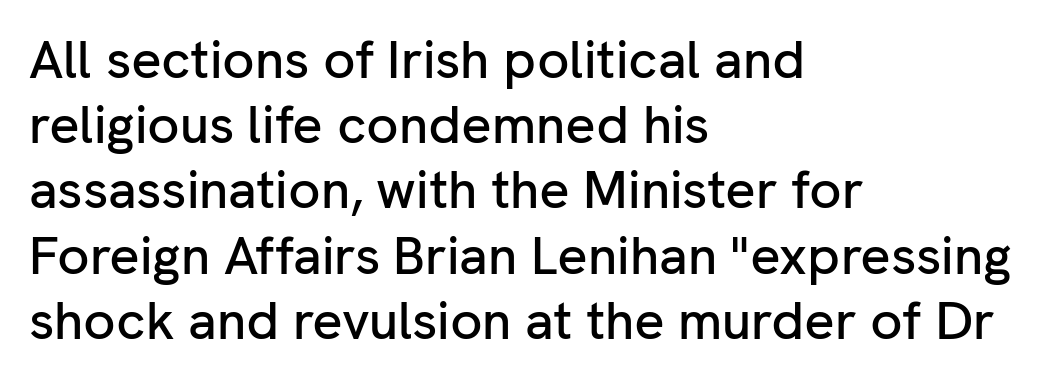
{"serif": "no", "italic": "no", "width": "normal", "stroke_contrast": "low", "x_height": "medium", "monospaced": "no", "underline": "no", "align": "left", "line_spacing_ratio": 1.23, "letter_spacing": "normal", "letter_spacing_em": 0.0, "glyph_px": 53}
